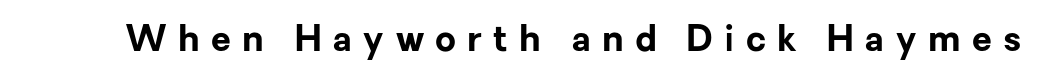
{"serif": "no", "italic": "no", "bold": "yes", "weight": "bold", "width": "normal", "stroke_contrast": "low", "x_height": "medium", "monospaced": "no", "underline": "no", "letter_spacing": "wide", "letter_spacing_em": 0.31, "glyph_px": 36}
